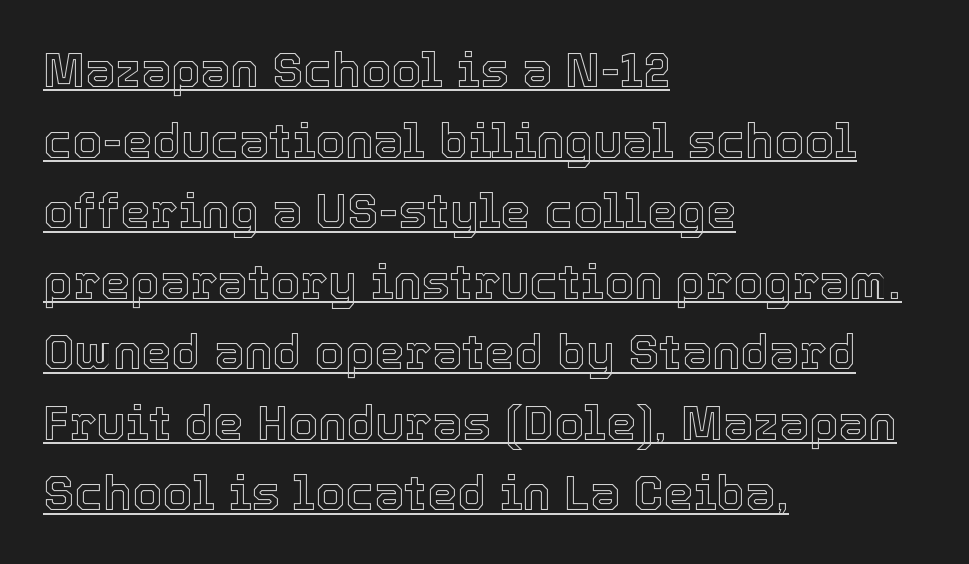
The passage shown has conventional tracking throughout. Vertically, the passage feels balanced, rows spaced as you'd expect. Has an underline been added? It has. Varying glyph widths throughout — classic text-font behaviour. Each line starts at the same left margin while the right side varies.
